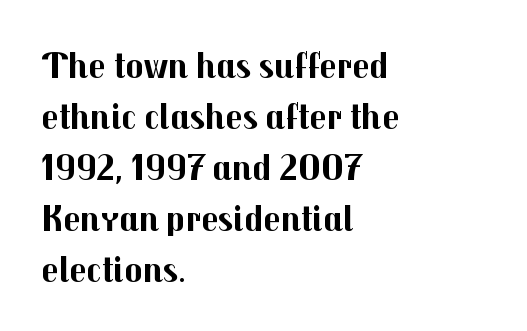
Look at the stroke-to-counter ratio: heavy, a bold. This sample keeps an unexceptional amount of space between lines. The line texture is even and compact thanks to regular tracking. A classic flush-left, rag-right setting is used for this passage. These lines are rendered in a variable-pitch font.
